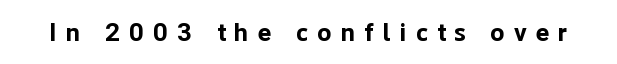
Q: Is the text bold? A: Yes.
Q: Is the text italic (slanted)? A: No, it is upright.
Q: Is the text underlined? A: No.
Q: Is the spacing between letters normal or unusually wide? A: Unusually wide.
